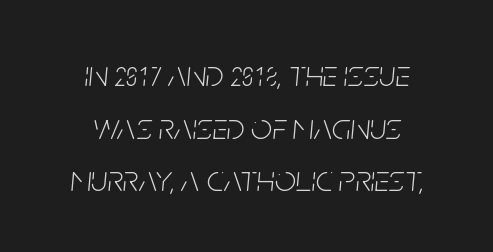
{"italic": "yes", "lean": "right", "slant_degrees": 5, "bold": "no", "weight": "light", "width": "condensed", "stroke_contrast": "low", "x_height": "large", "monospaced": "no", "underline": "no", "align": "center", "line_spacing": "normal", "line_spacing_ratio": 1.42, "letter_spacing": "normal", "letter_spacing_em": 0.0, "glyph_px": 37}
